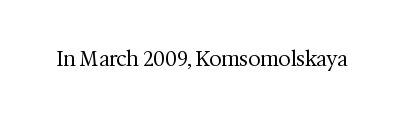
Q: Is the text bold? A: No.
Q: Is the text italic (slanted)? A: No, it is upright.
Q: Is the text underlined? A: No.
Q: Is the spacing between letters normal or unusually wide? A: Normal.
